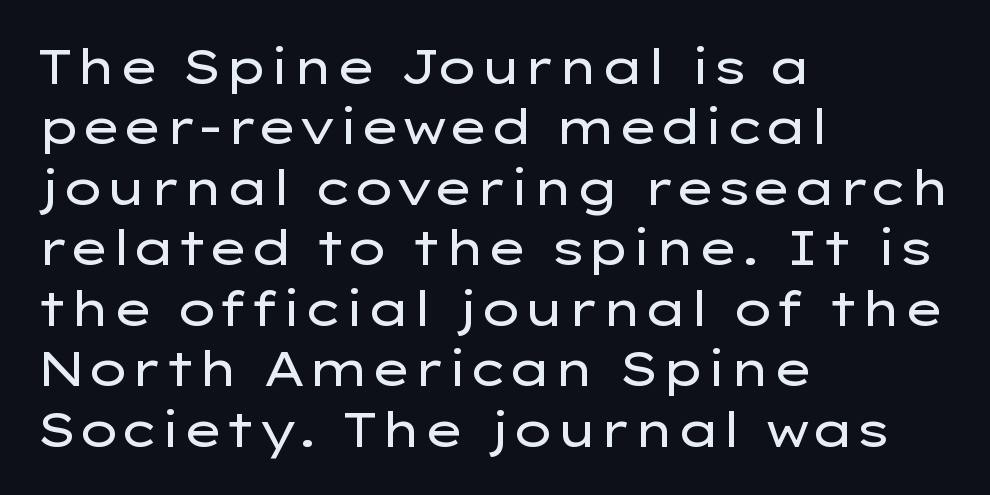
Q: Is the text bold? A: No.
Q: Is the text italic (slanted)? A: No, it is upright.
Q: Is the typeface a serif or a sans-serif typeface? A: Sans-serif.
Q: Is the text underlined? A: No.
Q: How is the paragraph aligned? A: Left-aligned.
Q: Is the spacing between letters normal or unusually wide? A: Normal.
Q: Is the spacing between lines tight, normal or loose? A: Normal.
Q: Width (condensed, normal, or wide)? A: Wide.
Q: Stroke contrast? A: Low.
Q: x-height? A: Medium.
Q: Monospaced? A: No.
